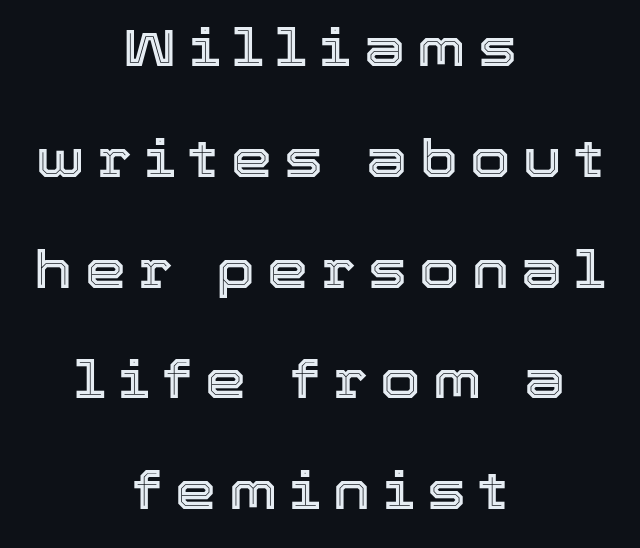
Q: Is the text italic (slanted)? A: No, it is upright.
Q: Is the text underlined? A: No.
Q: How is the paragraph aligned? A: Centered.
Q: Is the spacing between letters normal or unusually wide? A: Unusually wide.
Q: Is the spacing between lines tight, normal or loose? A: Loose.
Q: Width (condensed, normal, or wide)? A: Normal.
Q: x-height? A: Medium.
Q: Monospaced? A: No.
